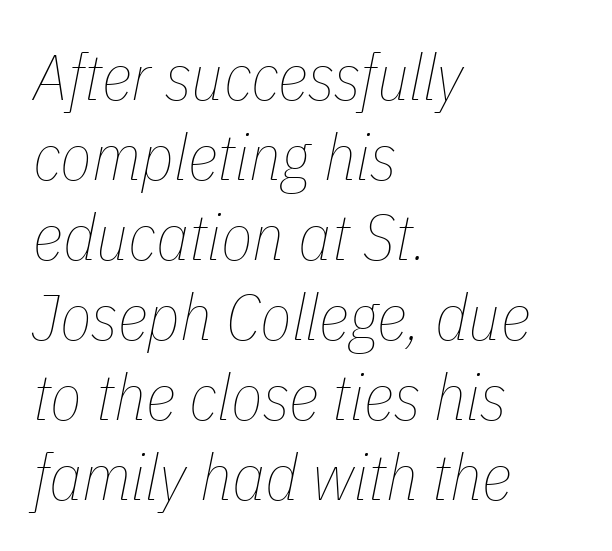
A student would call this left alignment; a typographer would say flush left, rag right. Stroke thickness stays within the range of a standard reading face or lighter. Character widths vary here, with narrow letters taking less room than wide ones. This rendering features lettering with no underline. Every character sits at an angle, as italics do.
